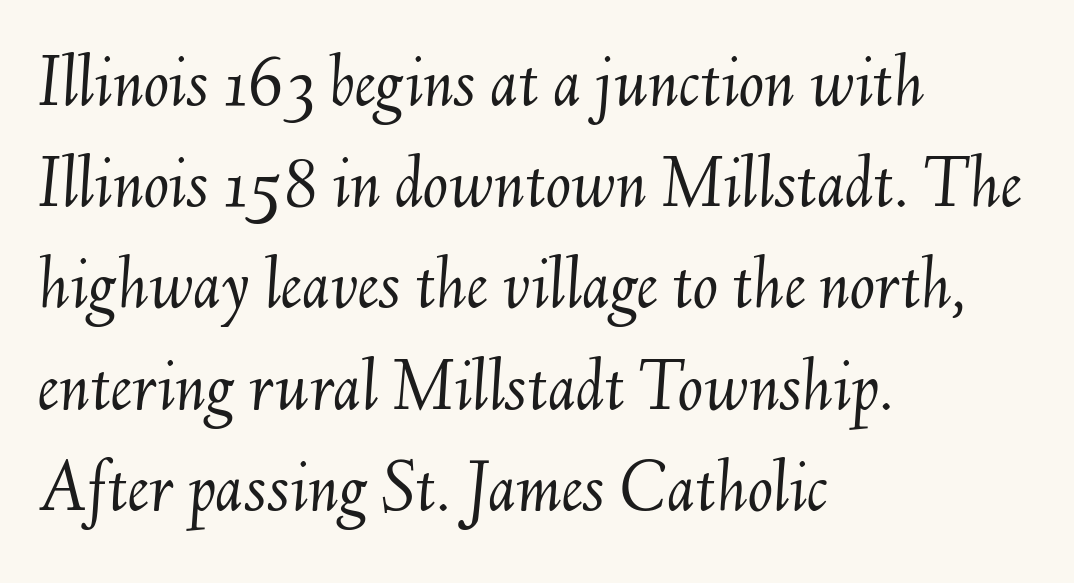
The image shows 75 px light type, italic (leaning right); set left-aligned, normal line spacing (1.35x), normal letter spacing, not underlined; medium stroke contrast and a small x-height.
